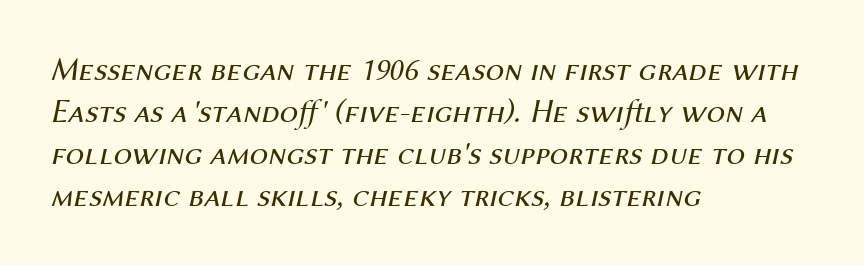
Q: Is the text bold? A: No.
Q: Is the text italic (slanted)? A: Yes, it leans right by about 12 degrees.
Q: Is the text underlined? A: No.
Q: How is the paragraph aligned? A: Left-aligned.
Q: Is the spacing between letters normal or unusually wide? A: Normal.
Q: Is the spacing between lines tight, normal or loose? A: Normal.
Q: Width (condensed, normal, or wide)? A: Normal.
Q: Stroke contrast? A: Medium.
Q: x-height? A: Medium.
Q: Monospaced? A: No.
